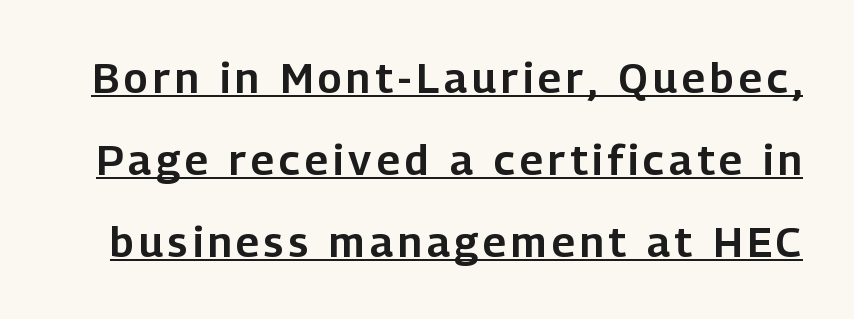
The image shows 42 px sans-serif type, upright; set loose line spacing (1.95x), underlined; low stroke contrast and a medium x-height.
